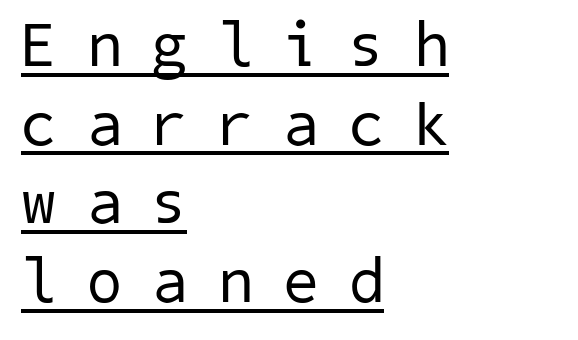
A classic flush-left, rag-right setting is used for this passage. Each word looks stretched out because of the extra space between its letters. Descenders here cross a horizontal rule under the line. The rendering shows plain stroke endings on the letterforms — a sans-serif design.
